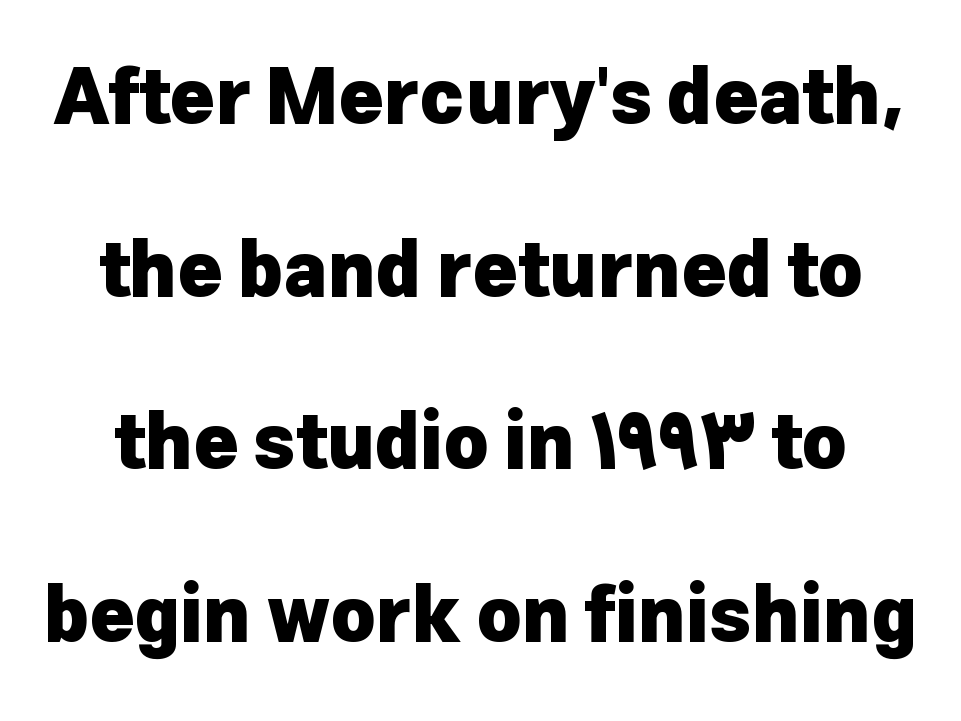
The image shows 76 px heavy sans-serif type, upright; set loose line spacing (2.27x), normal letter spacing, not underlined; low stroke contrast and a medium x-height.
